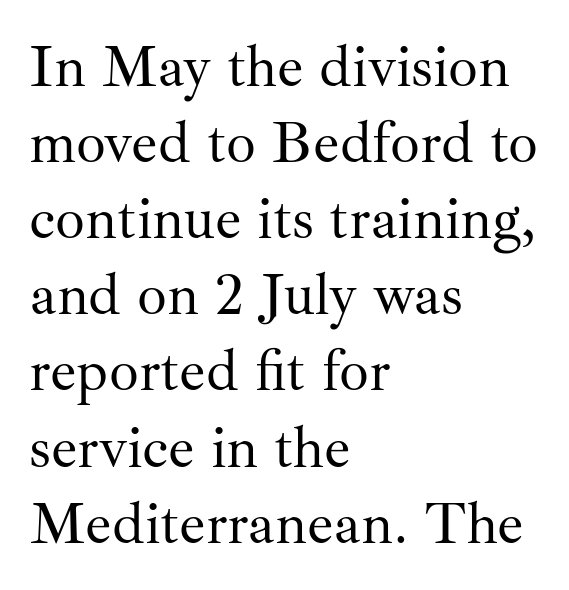
The image shows 59 px regular-weight serif type, upright; set left-aligned, normal line spacing (1.29x), normal letter spacing, not underlined; medium stroke contrast and a small x-height.
